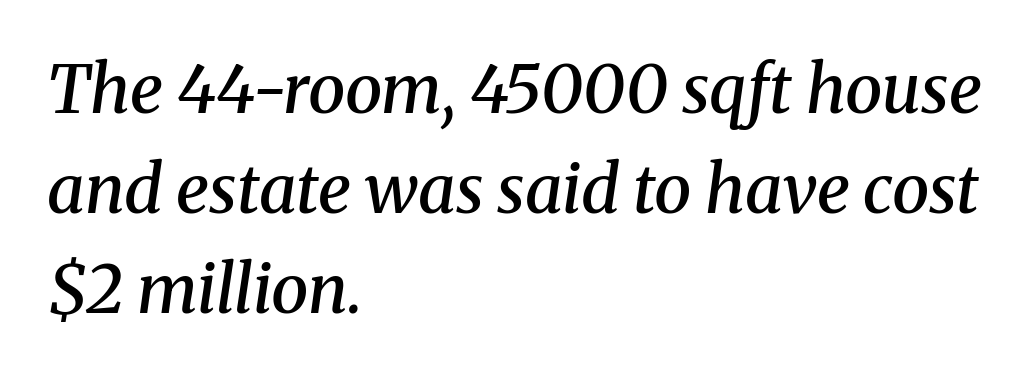
Q: Is the text bold? A: Semi-bold.
Q: Is the text italic (slanted)? A: Yes, it leans right by about 8 degrees.
Q: Is the typeface a serif or a sans-serif typeface? A: Serif.
Q: Is the text underlined? A: No.
Q: How is the paragraph aligned? A: Left-aligned.
Q: Is the spacing between letters normal or unusually wide? A: Normal.
Q: Is the spacing between lines tight, normal or loose? A: Normal.
Q: Width (condensed, normal, or wide)? A: Normal.
Q: Stroke contrast? A: Medium.
Q: x-height? A: Medium.
Q: Monospaced? A: No.
